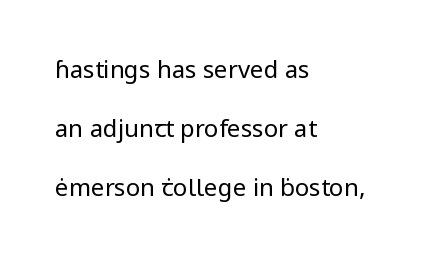
The image shows 24 px text type, upright; set left-aligned, loose line spacing (2.45x), normal letter spacing, not underlined.
